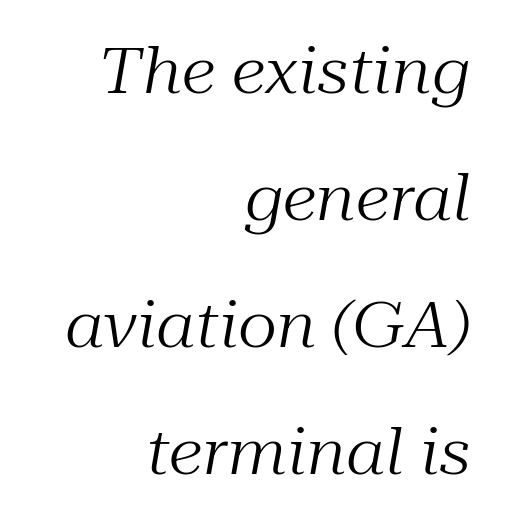
The image shows 62 px regular-weight serif type, italic (leaning right); set right-aligned, loose line spacing (2.05x), normal letter spacing, not underlined; medium stroke contrast and a medium x-height.
